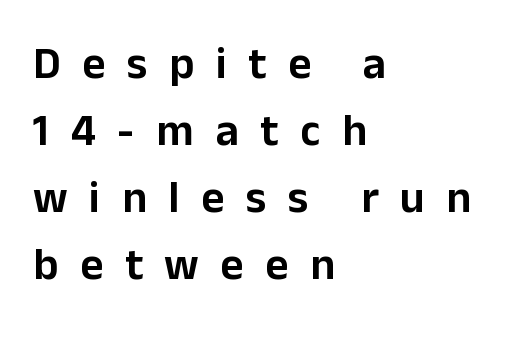
{"serif": "no", "italic": "no", "width": "normal", "stroke_contrast": "low", "x_height": "medium", "monospaced": "no", "underline": "no", "align": "left", "line_spacing": "normal", "line_spacing_ratio": 1.49, "letter_spacing": "wide", "letter_spacing_em": 0.48, "glyph_px": 45}
